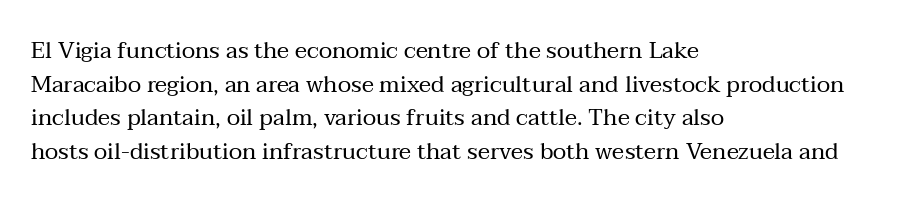
Q: Is the text bold? A: No.
Q: Is the text italic (slanted)? A: No, it is upright.
Q: Is the text underlined? A: No.
Q: How is the paragraph aligned? A: Left-aligned.
Q: Is the spacing between letters normal or unusually wide? A: Normal.
Q: Is the spacing between lines tight, normal or loose? A: Normal.
